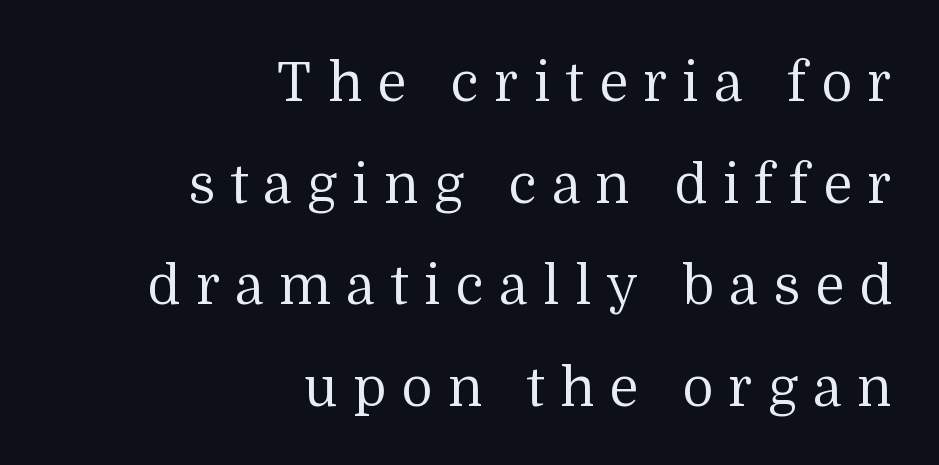
The image shows 54 px regular-weight serif type, upright; set right-aligned, line spacing 1.88x, unusually wide letter spacing (+0.28 em), not underlined; medium stroke contrast and a medium x-height.
